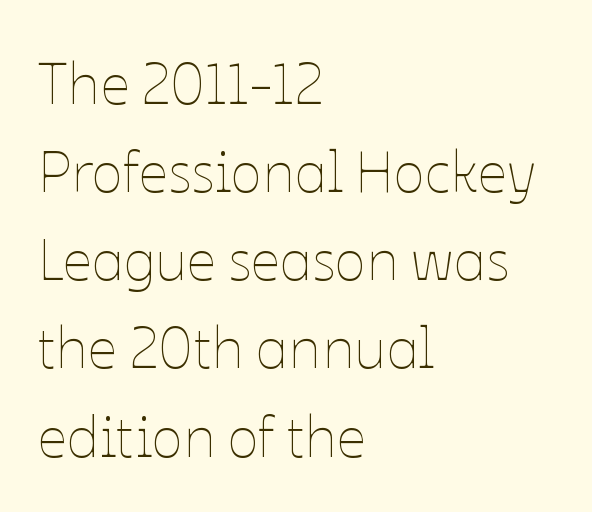
Q: Is the text bold? A: No.
Q: Is the text italic (slanted)? A: No, it is upright.
Q: Is the text underlined? A: No.
Q: How is the paragraph aligned? A: Left-aligned.
Q: Is the spacing between letters normal or unusually wide? A: Normal.
Q: Is the spacing between lines tight, normal or loose? A: Normal.
Q: Width (condensed, normal, or wide)? A: Normal.
Q: Stroke contrast? A: Low.
Q: x-height? A: Medium.
Q: Monospaced? A: No.
